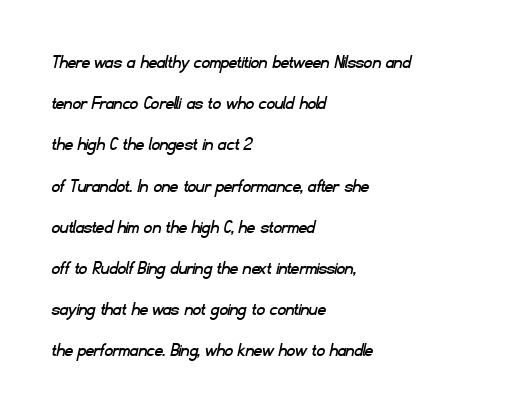
{"underline": "no", "align": "left", "line_spacing": "loose", "line_spacing_ratio": 2.06, "letter_spacing": "normal", "letter_spacing_em": 0.0, "glyph_px": 20}
